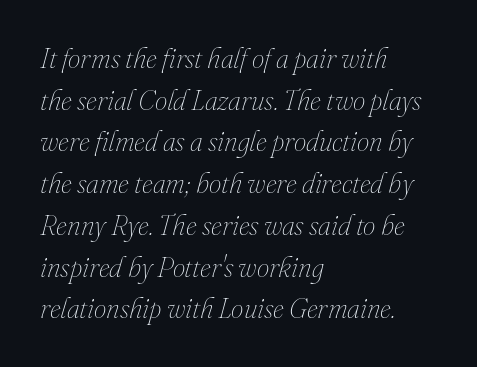
Q: Is the text bold? A: No.
Q: Is the text italic (slanted)? A: Yes, it leans right by about 16 degrees.
Q: Is the text underlined? A: No.
Q: How is the paragraph aligned? A: Left-aligned.
Q: Is the spacing between letters normal or unusually wide? A: Normal.
Q: Is the spacing between lines tight, normal or loose? A: Normal.
Q: Width (condensed, normal, or wide)? A: Normal.
Q: Stroke contrast? A: Medium.
Q: x-height? A: Small.
Q: Monospaced? A: No.
